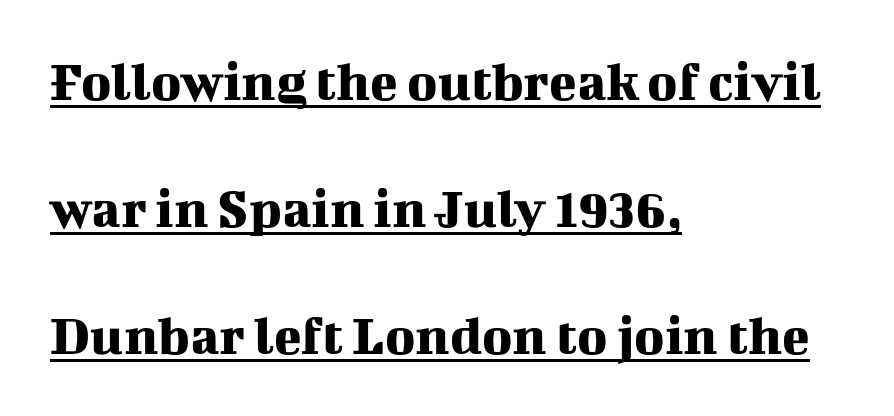
The image shows 57 px serif type, upright; set left-aligned, loose line spacing (2.23x), normal letter spacing, underlined; medium stroke contrast and a medium x-height.
